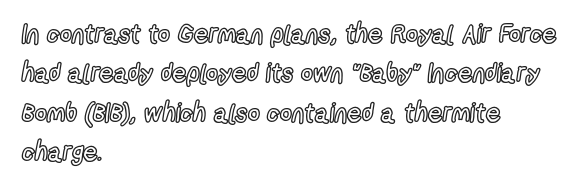
This rendering features lettering with no underline. Every row of glyphs begins at an identical x-position on the left. The leading is moderate, giving the passage an even texture.
